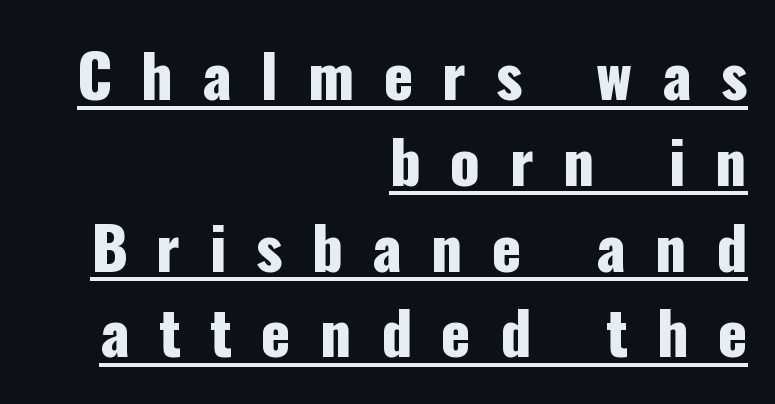
Q: Is the text italic (slanted)? A: No, it is upright.
Q: Is the typeface a serif or a sans-serif typeface? A: Sans-serif.
Q: Is the text underlined? A: Yes.
Q: How is the paragraph aligned? A: Right-aligned.
Q: Is the spacing between letters normal or unusually wide? A: Unusually wide.
Q: Is the spacing between lines tight, normal or loose? A: Normal.
Q: Width (condensed, normal, or wide)? A: Condensed.
Q: Stroke contrast? A: Low.
Q: x-height? A: Medium.
Q: Monospaced? A: No.
